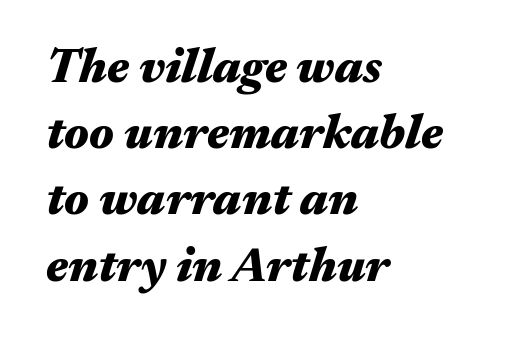
The typesetter chose a ragged-right arrangement here. Look at the stroke-to-counter ratio: heavy, a bold. Vertical spacing — default. A typesetter would call this proportional, since set widths differ per character.
